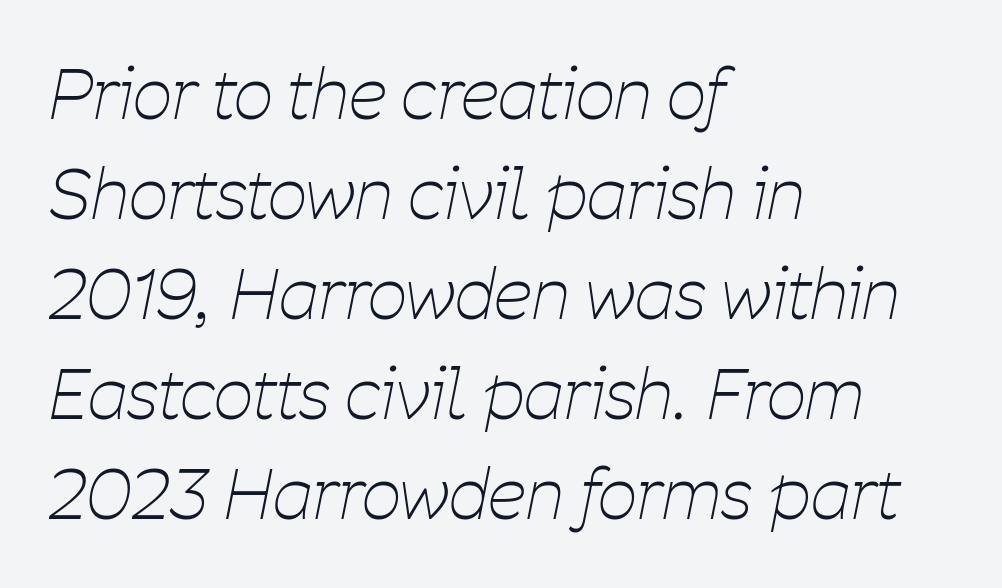
Q: Is the text bold? A: No.
Q: Is the text italic (slanted)? A: Yes, it leans right by about 11 degrees.
Q: Is the text underlined? A: No.
Q: How is the paragraph aligned? A: Left-aligned.
Q: Is the spacing between letters normal or unusually wide? A: Normal.
Q: Is the spacing between lines tight, normal or loose? A: Normal.
Q: Width (condensed, normal, or wide)? A: Condensed.
Q: Stroke contrast? A: Low.
Q: x-height? A: Medium.
Q: Monospaced? A: No.
